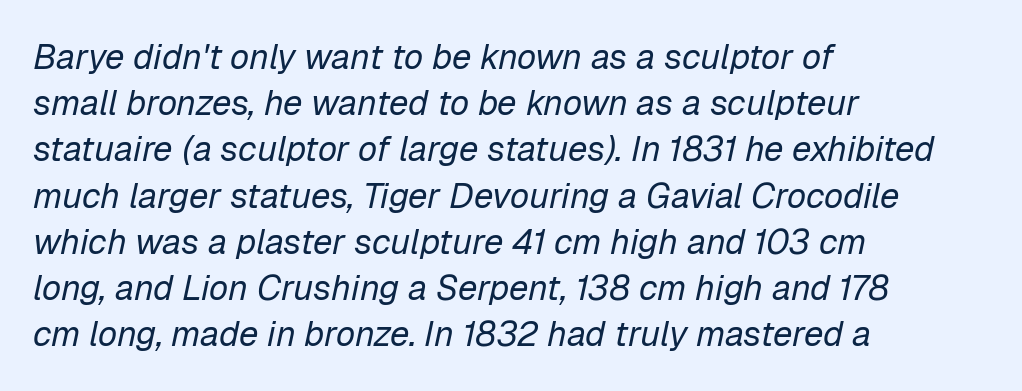
You could not count columns in this text — the font is proportionally spaced. Stems and bowls with no extra thickness — not bold. Short and long lines alike share a common starting point at left. Caption: standard tracking, unaltered. Reading down the column, the eye jumps a familiar distance to each next line.
